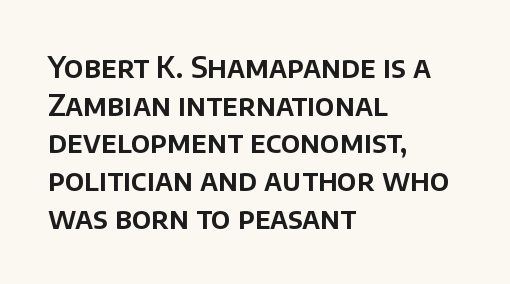
The image shows 29 px sans-serif type, upright; set left-aligned, normal line spacing (1.3x), normal letter spacing, not underlined; low stroke contrast and a large x-height.
